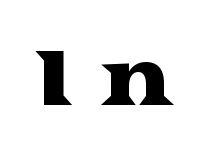
{"serif": "yes", "italic": "no", "width": "wide", "stroke_contrast": "medium", "x_height": "medium", "monospaced": "no", "underline": "no", "letter_spacing": "wide", "letter_spacing_em": 0.33, "glyph_px": 76}
